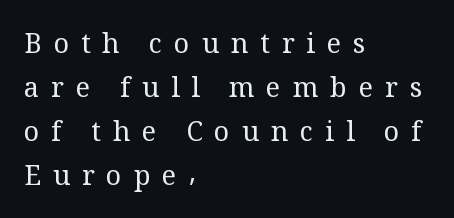
Q: Is the text bold? A: No.
Q: Is the text italic (slanted)? A: No, it is upright.
Q: Is the text underlined? A: No.
Q: How is the paragraph aligned? A: Left-aligned.
Q: Is the spacing between letters normal or unusually wide? A: Unusually wide.
Q: Is the spacing between lines tight, normal or loose? A: Normal.
